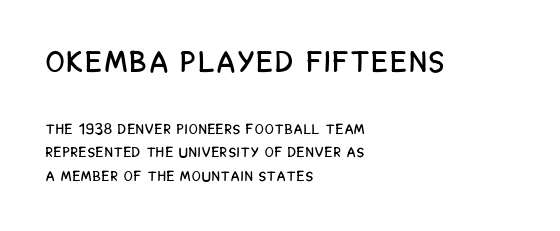
Clear beneath every line of the passage. Leading: standard. Each letter's strokes conclude bluntly, with no projecting serifs. Short and long lines alike share a common starting point at left.
